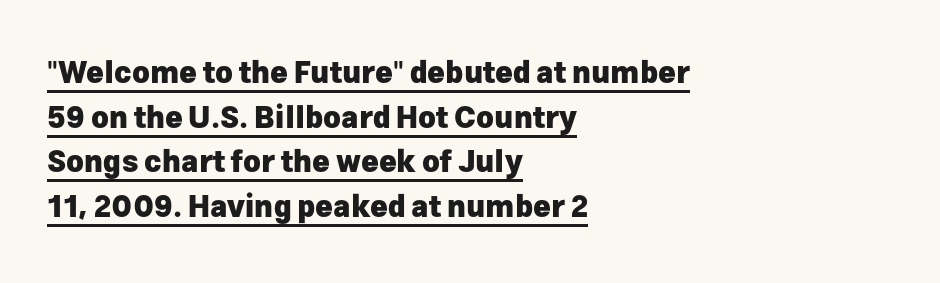
Weight check: bold — yes, fully. Each letter keeps its own natural width here, so spacing adapts to shape. Vertical spacing — default. No italicization has been applied; the sample stays upright.
